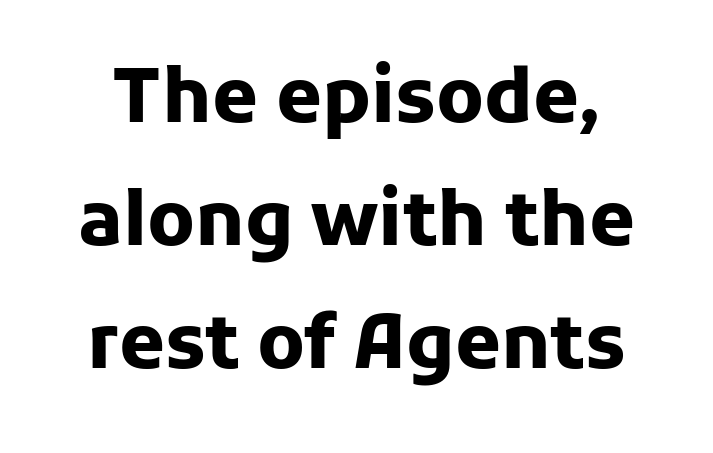
Q: Is the text bold? A: Yes.
Q: Is the text italic (slanted)? A: No, it is upright.
Q: Is the typeface a serif or a sans-serif typeface? A: Sans-serif.
Q: Is the text underlined? A: No.
Q: Is the spacing between letters normal or unusually wide? A: Normal.
Q: Is the spacing between lines tight, normal or loose? A: Normal.
Q: Width (condensed, normal, or wide)? A: Normal.
Q: Stroke contrast? A: Low.
Q: x-height? A: Medium.
Q: Monospaced? A: No.
